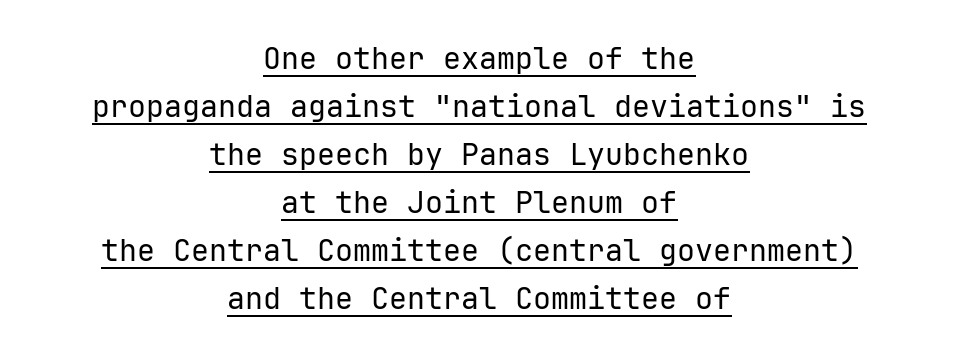
{"serif": "no", "italic": "no", "bold": "no", "weight": "regular", "width": "normal", "stroke_contrast": "low", "x_height": "medium", "monospaced": "yes", "underline": "yes", "align": "center", "line_spacing": "normal", "line_spacing_ratio": 1.6, "letter_spacing": "normal", "letter_spacing_em": 0.0, "glyph_px": 30}
